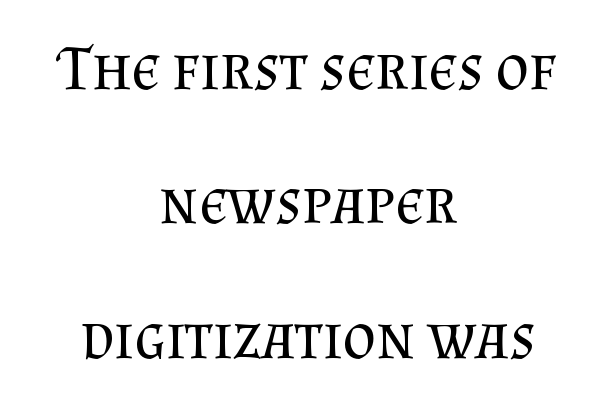
{"serif": "yes", "italic": "no", "bold": "no", "weight": "regular", "width": "normal", "stroke_contrast": "medium", "x_height": "small", "monospaced": "no", "underline": "no", "align": "center", "line_spacing": "loose", "line_spacing_ratio": 2.1, "letter_spacing": "normal", "letter_spacing_em": 0.0, "glyph_px": 64}
